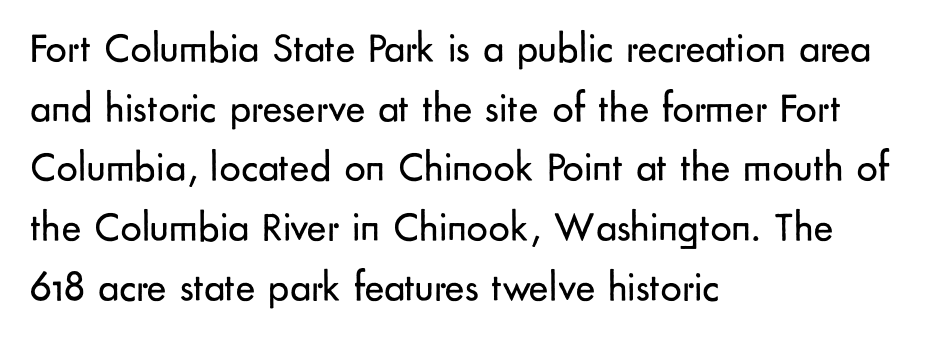
{"serif": "no", "italic": "no", "bold": "no", "weight": "regular", "width": "normal", "stroke_contrast": "low", "x_height": "small", "monospaced": "no", "underline": "no", "align": "left", "line_spacing": "normal", "line_spacing_ratio": 1.42, "letter_spacing": "normal", "letter_spacing_em": 0.0, "glyph_px": 42}
